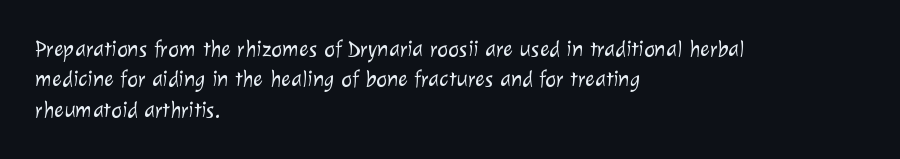
The image shows 23 px text type; set left-aligned, normal line spacing (1.32x), normal letter spacing, not underlined.
